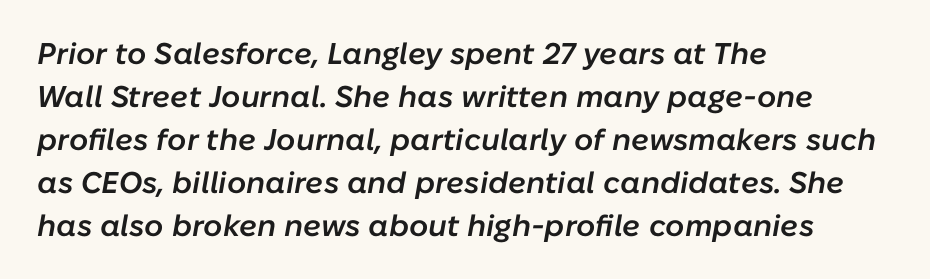
{"italic": "yes", "lean": "right", "slant_degrees": 10, "bold": "semi", "weight": "semibold", "width": "normal", "stroke_contrast": "low", "x_height": "medium", "monospaced": "no", "underline": "no", "align": "left", "line_spacing": "normal", "line_spacing_ratio": 1.43, "letter_spacing": "normal", "letter_spacing_em": 0.0, "glyph_px": 30}
